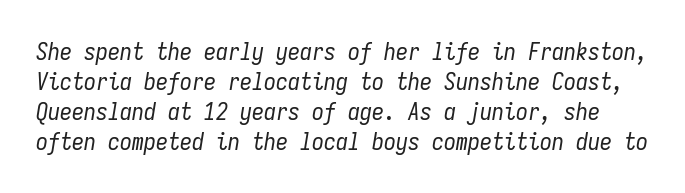
{"italic": "yes", "lean": "right", "slant_degrees": 9, "bold": "no", "underline": "no", "line_spacing": "normal", "line_spacing_ratio": 1.25, "letter_spacing": "normal", "letter_spacing_em": 0.0, "glyph_px": 24}
